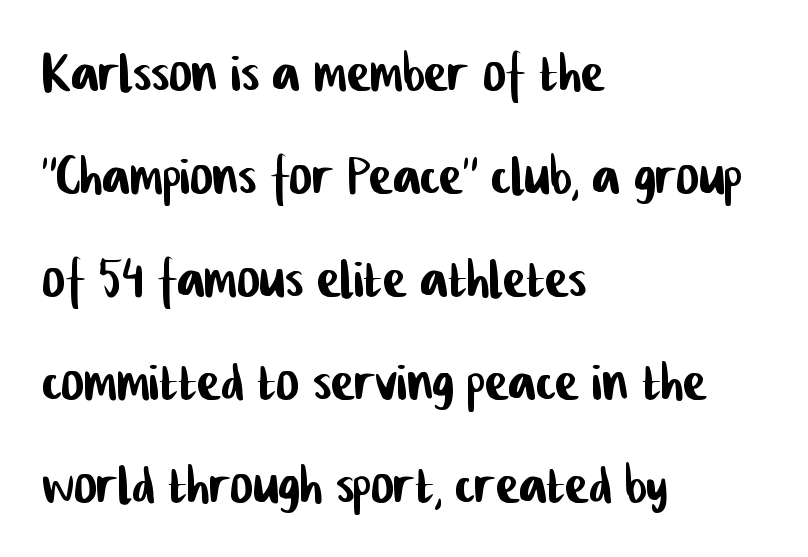
Layout note: lines flush left. Caption: standard tracking, unaltered. One glance says typical: line gaps are just what's usual. The rendering uses natural spacing where letterforms have individual widths.
